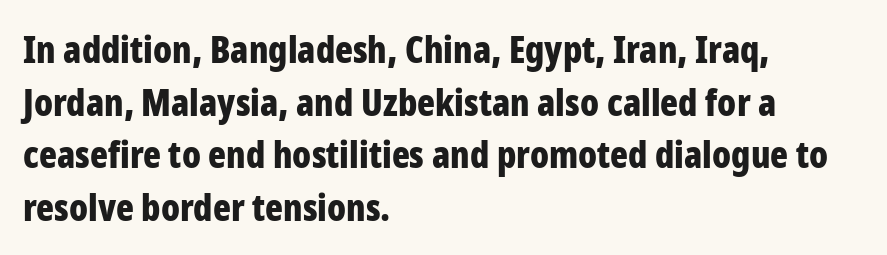
The gaps between neighbouring characters are ordinary and unremarkable. The rendering uses a moderate line-height, typical for paragraphs. Students, this is bold: see how much ink each stroke carries. This sample has the flowing, uneven cadence of proportional lettering. Just letters on the line, the space beneath them empty. These lines were composed using upright roman letters.
